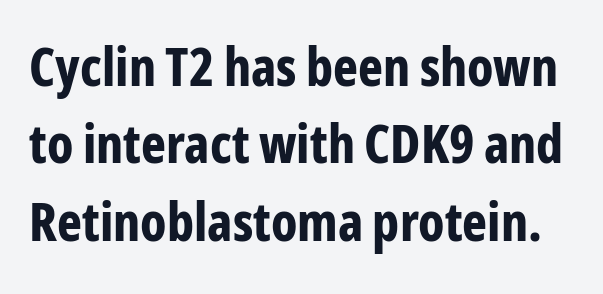
{"serif": "no", "italic": "no", "bold": "yes", "weight": "bold", "width": "condensed", "stroke_contrast": "low", "x_height": "medium", "monospaced": "no", "underline": "no", "line_spacing": "normal", "line_spacing_ratio": 1.46, "letter_spacing": "normal", "letter_spacing_em": 0.0, "glyph_px": 53}
